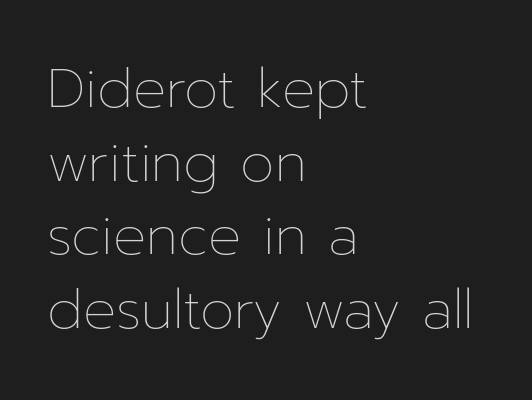
The image shows 55 px thin type, upright; set left-aligned, normal line spacing (1.34x), normal letter spacing, not underlined; low stroke contrast and a medium x-height.
